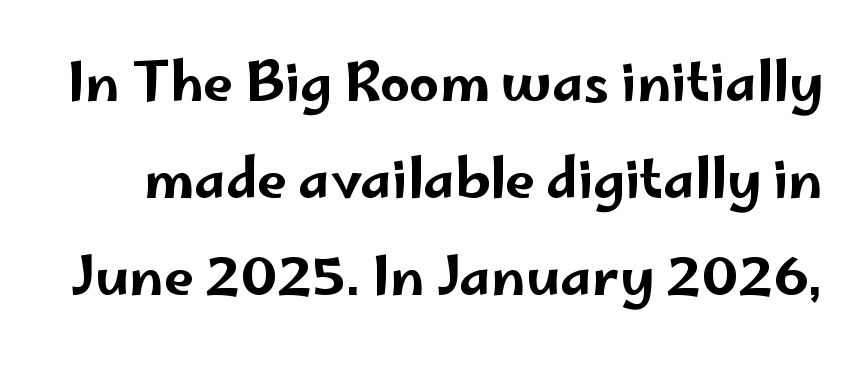
Q: Is the text italic (slanted)? A: No, it is upright.
Q: Is the typeface a serif or a sans-serif typeface? A: Sans-serif.
Q: Is the text underlined? A: No.
Q: Is the spacing between letters normal or unusually wide? A: Normal.
Q: Width (condensed, normal, or wide)? A: Wide.
Q: Stroke contrast? A: Low.
Q: x-height? A: Small.
Q: Monospaced? A: No.
